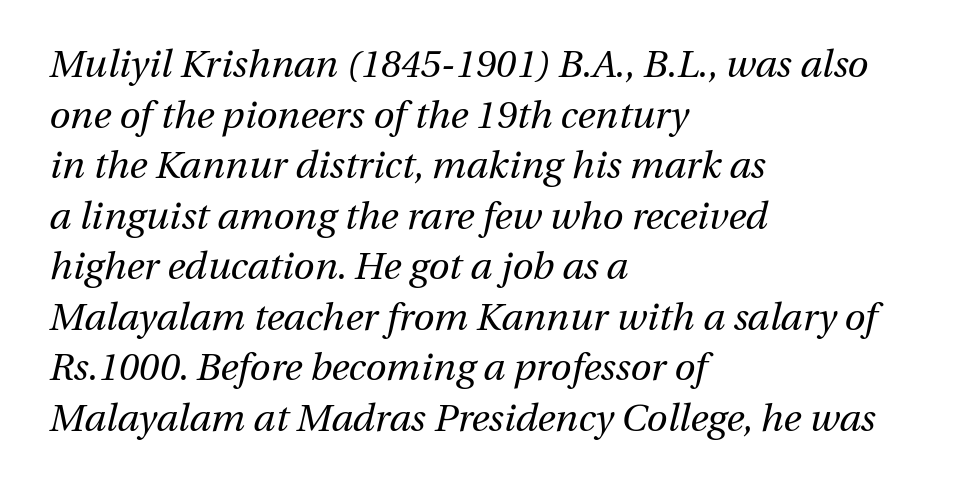
Q: Is the text bold? A: No.
Q: Is the text italic (slanted)? A: Yes, it leans right by about 13 degrees.
Q: Is the text underlined? A: No.
Q: How is the paragraph aligned? A: Left-aligned.
Q: Is the spacing between letters normal or unusually wide? A: Normal.
Q: Is the spacing between lines tight, normal or loose? A: Normal.
Q: Width (condensed, normal, or wide)? A: Normal.
Q: Stroke contrast? A: Medium.
Q: x-height? A: Medium.
Q: Monospaced? A: No.
